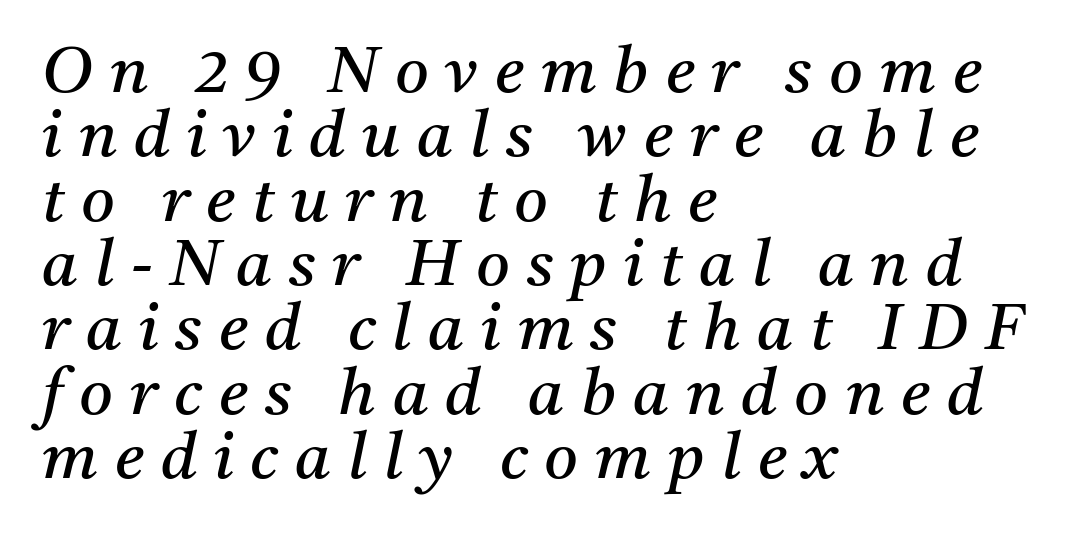
Q: Is the text bold? A: No.
Q: Is the text italic (slanted)? A: Yes, it leans right by about 11 degrees.
Q: Is the typeface a serif or a sans-serif typeface? A: Serif.
Q: Is the text underlined? A: No.
Q: How is the paragraph aligned? A: Left-aligned.
Q: Is the spacing between letters normal or unusually wide? A: Unusually wide.
Q: Is the spacing between lines tight, normal or loose? A: Tight.
Q: Width (condensed, normal, or wide)? A: Normal.
Q: Stroke contrast? A: Medium.
Q: x-height? A: Medium.
Q: Monospaced? A: No.
